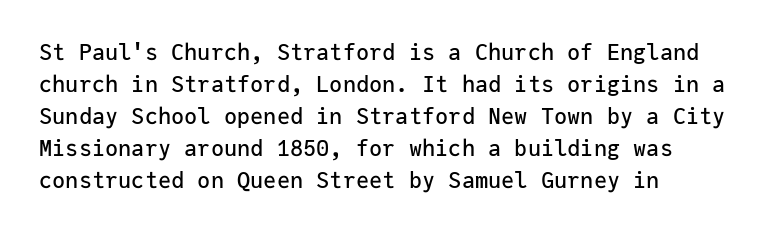
The image shows 22 px text type, upright; set left-aligned, normal line spacing (1.45x), normal letter spacing, not underlined.
